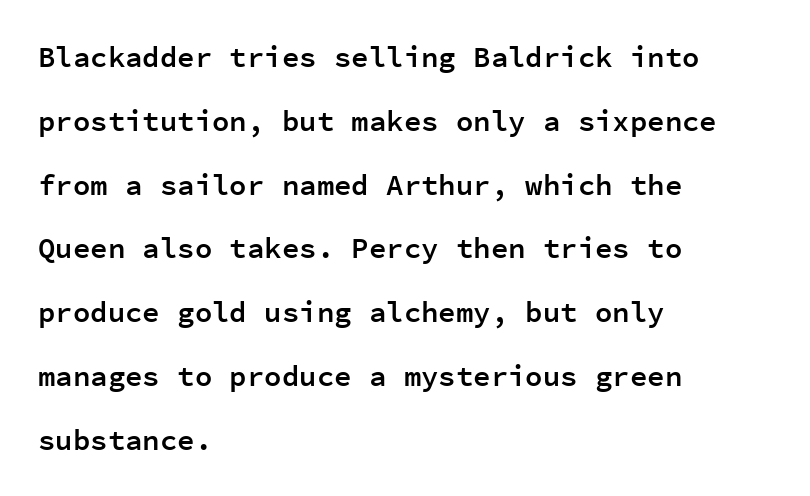
The image shows 29 px semibold sans-serif type, upright, monospaced; set left-aligned, loose line spacing (2.2x), normal letter spacing, not underlined; low stroke contrast and a medium x-height.
